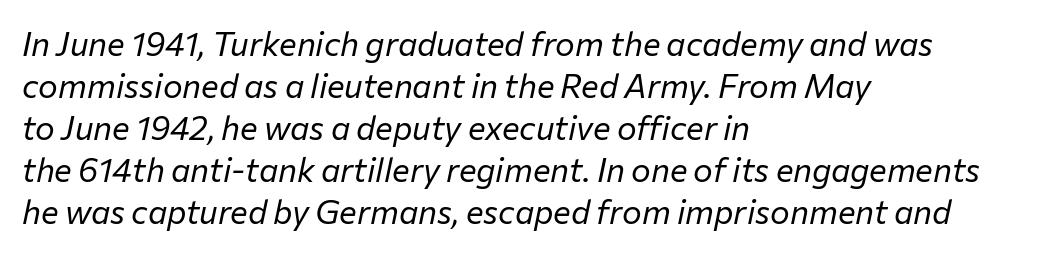
{"italic": "yes", "lean": "right", "slant_degrees": 12, "bold": "no", "weight": "regular", "width": "normal", "stroke_contrast": "low", "x_height": "medium", "monospaced": "no", "underline": "no", "align": "left", "line_spacing": "normal", "line_spacing_ratio": 1.27, "letter_spacing": "normal", "letter_spacing_em": 0.0, "glyph_px": 33}
